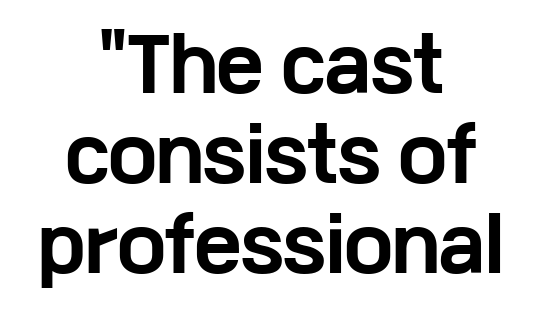
{"serif": "no", "italic": "no", "bold": "yes", "weight": "bold", "width": "wide", "stroke_contrast": "low", "x_height": "medium", "monospaced": "no", "underline": "no", "align": "center", "line_spacing": "normal", "line_spacing_ratio": 1.27, "letter_spacing": "normal", "letter_spacing_em": 0.0, "glyph_px": 71}
